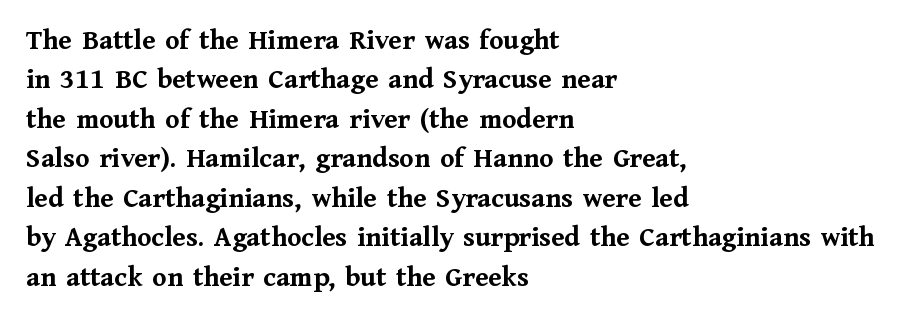
{"serif": "yes", "italic": "no", "bold": "yes", "weight": "semibold", "width": "normal", "stroke_contrast": "medium", "x_height": "medium", "monospaced": "no", "underline": "no", "align": "left", "line_spacing": "normal", "line_spacing_ratio": 1.36, "letter_spacing": "normal", "letter_spacing_em": 0.0, "glyph_px": 29}
